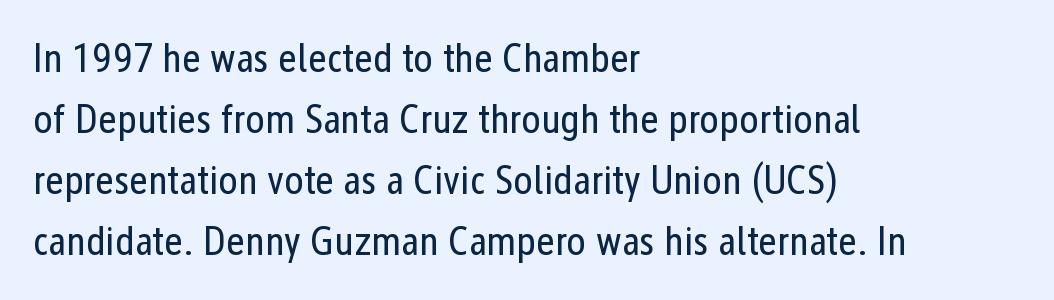
The image shows 41 px regular-weight, condensed sans-serif type, upright; set left-aligned, normal line spacing (1.49x), normal letter spacing, not underlined; low stroke contrast and a medium x-height.
